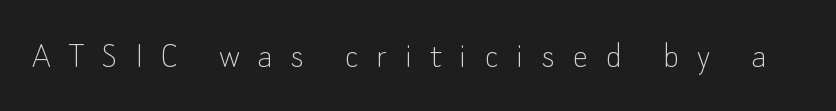
The image shows 38 px thin sans-serif type, upright; set unusually wide letter spacing (+0.47 em), not underlined; low stroke contrast and a small x-height.
